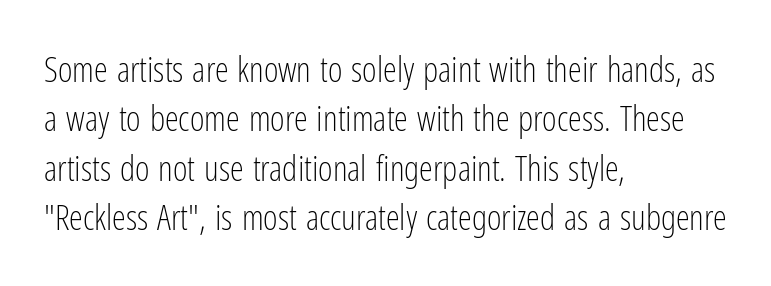
{"serif": "no", "italic": "no", "bold": "no", "weight": "light", "width": "condensed", "stroke_contrast": "low", "x_height": "medium", "monospaced": "no", "underline": "no", "align": "left", "line_spacing": "normal", "line_spacing_ratio": 1.41, "letter_spacing": "normal", "letter_spacing_em": 0.0, "glyph_px": 35}
